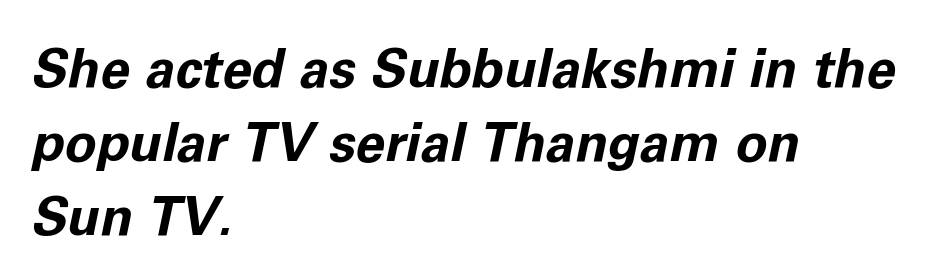
{"italic": "yes", "lean": "right", "slant_degrees": 11, "bold": "yes", "weight": "bold", "width": "normal", "stroke_contrast": "low", "x_height": "medium", "monospaced": "no", "underline": "no", "align": "left", "line_spacing": "normal", "line_spacing_ratio": 1.4, "letter_spacing": "normal", "letter_spacing_em": 0.0, "glyph_px": 53}
